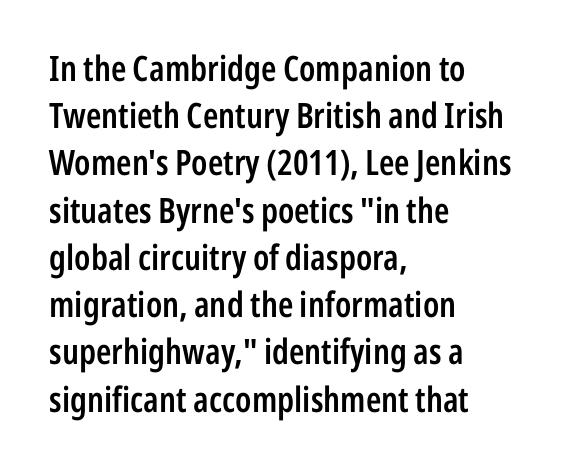
{"serif": "no", "italic": "no", "bold": "semi", "weight": "semibold", "width": "condensed", "stroke_contrast": "low", "x_height": "medium", "monospaced": "no", "underline": "no", "align": "left", "line_spacing": "normal", "line_spacing_ratio": 1.35, "letter_spacing": "normal", "letter_spacing_em": 0.0, "glyph_px": 35}
